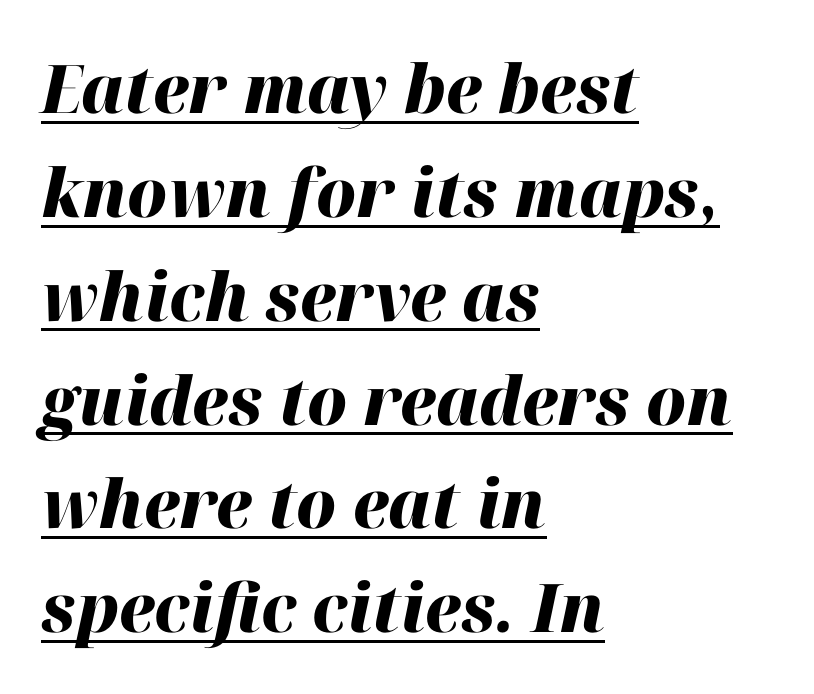
{"italic": "yes", "lean": "right", "slant_degrees": 12, "bold": "yes", "weight": "heavy", "width": "normal", "stroke_contrast": "high", "x_height": "medium", "monospaced": "no", "underline": "yes", "align": "left", "line_spacing": "normal", "line_spacing_ratio": 1.55, "letter_spacing": "normal", "letter_spacing_em": 0.0, "glyph_px": 67}
